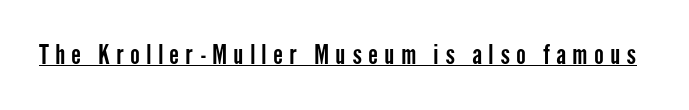
Does the lettering tilt? It doesn't — this is upright. Words appear elongated and porous because spacing is wide. Has an underline been added? It has.
